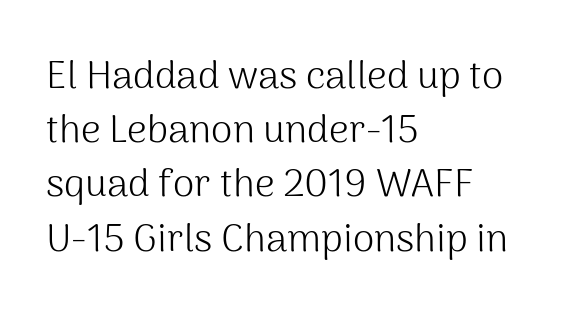
The face used here is rendered with its standard letterfit. Honestly, there is no underline to notice here at all. A typesetter would call this proportional, since set widths differ per character. The lettering holds an erect, upright posture throughout.
